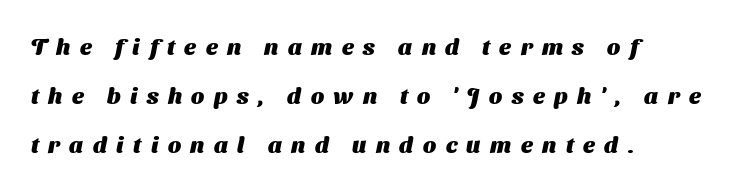
Q: Is the text bold? A: Yes.
Q: Is the text underlined? A: No.
Q: How is the paragraph aligned? A: Left-aligned.
Q: Is the spacing between letters normal or unusually wide? A: Unusually wide.
Q: Is the spacing between lines tight, normal or loose? A: Loose.
